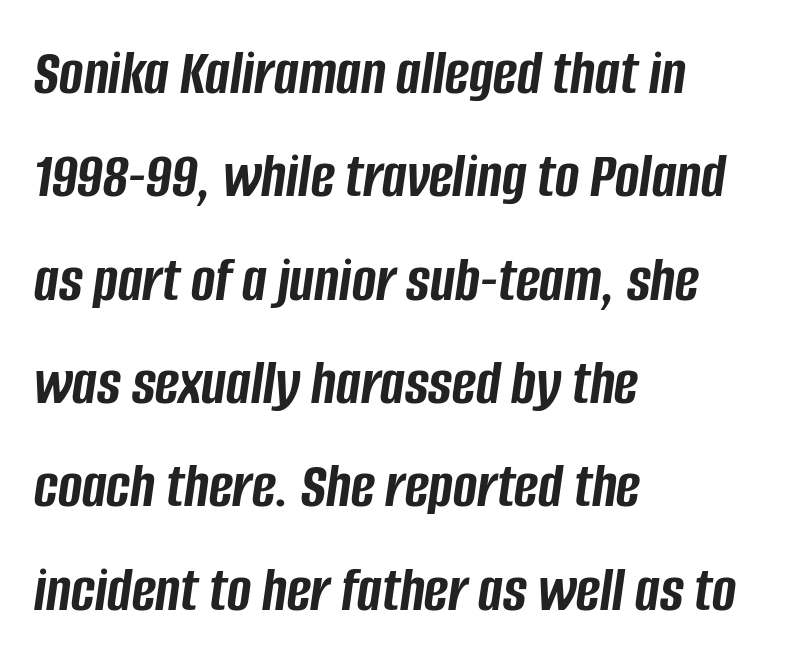
The image shows 65 px semibold, condensed type, italic (leaning right); set left-aligned, normal line spacing (1.59x), normal letter spacing, not underlined; low stroke contrast and a large x-height.
